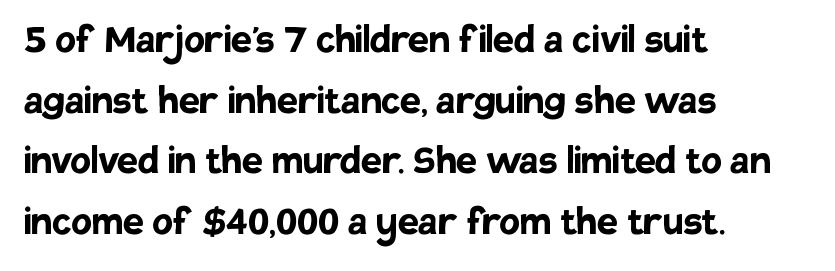
Q: Is the text bold? A: Yes.
Q: Is the text italic (slanted)? A: No, it is upright.
Q: Is the typeface a serif or a sans-serif typeface? A: Sans-serif.
Q: Is the text underlined? A: No.
Q: How is the paragraph aligned? A: Left-aligned.
Q: Is the spacing between letters normal or unusually wide? A: Normal.
Q: Is the spacing between lines tight, normal or loose? A: Normal.
Q: Width (condensed, normal, or wide)? A: Normal.
Q: Stroke contrast? A: Low.
Q: x-height? A: Large.
Q: Monospaced? A: No.
